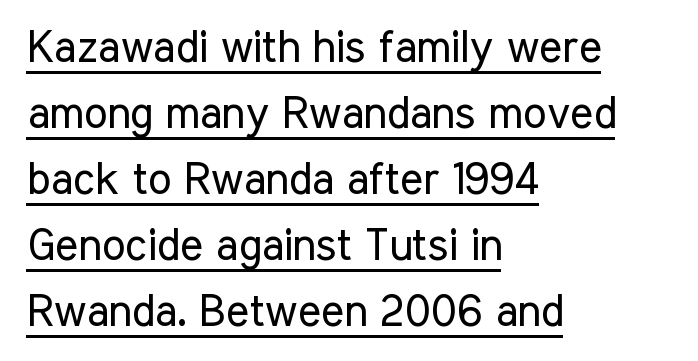
Q: Is the text bold? A: No.
Q: Is the text italic (slanted)? A: No, it is upright.
Q: Is the typeface a serif or a sans-serif typeface? A: Sans-serif.
Q: Is the text underlined? A: Yes.
Q: How is the paragraph aligned? A: Left-aligned.
Q: Is the spacing between letters normal or unusually wide? A: Normal.
Q: Is the spacing between lines tight, normal or loose? A: Normal.
Q: Width (condensed, normal, or wide)? A: Condensed.
Q: Stroke contrast? A: Low.
Q: x-height? A: Medium.
Q: Monospaced? A: No.
